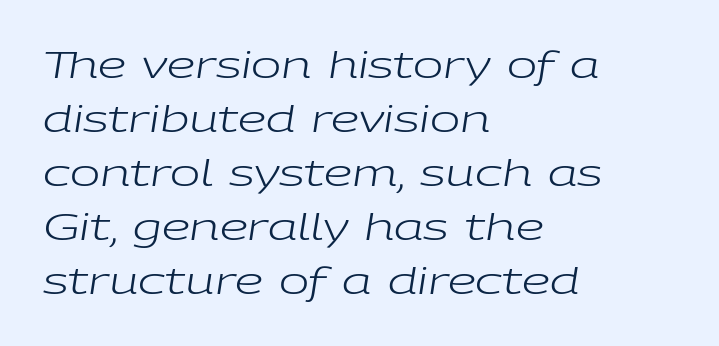
Q: Is the text bold? A: No.
Q: Is the text italic (slanted)? A: Yes, it leans right by about 9 degrees.
Q: Is the text underlined? A: No.
Q: How is the paragraph aligned? A: Left-aligned.
Q: Is the spacing between letters normal or unusually wide? A: Normal.
Q: Is the spacing between lines tight, normal or loose? A: Normal.
Q: Width (condensed, normal, or wide)? A: Wide.
Q: Stroke contrast? A: Low.
Q: x-height? A: Medium.
Q: Monospaced? A: No.
